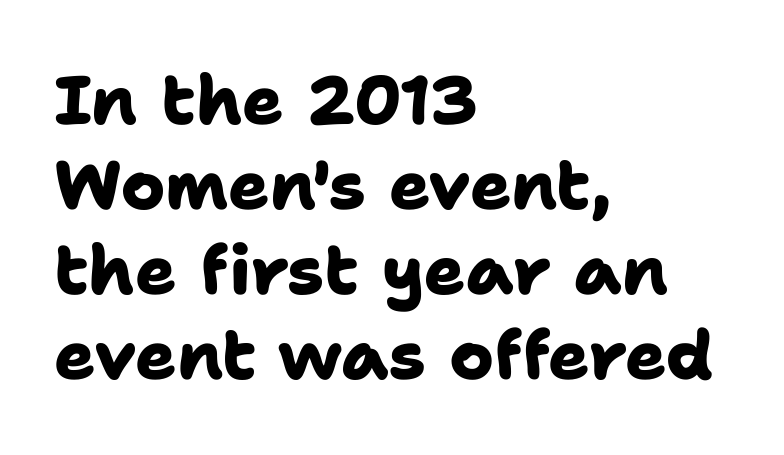
{"serif": "no", "bold": "yes", "weight": "heavy", "width": "normal", "stroke_contrast": "low", "x_height": "medium", "monospaced": "no", "underline": "no", "align": "left", "line_spacing": "normal", "line_spacing_ratio": 1.25, "letter_spacing": "normal", "letter_spacing_em": 0.0, "glyph_px": 68}
